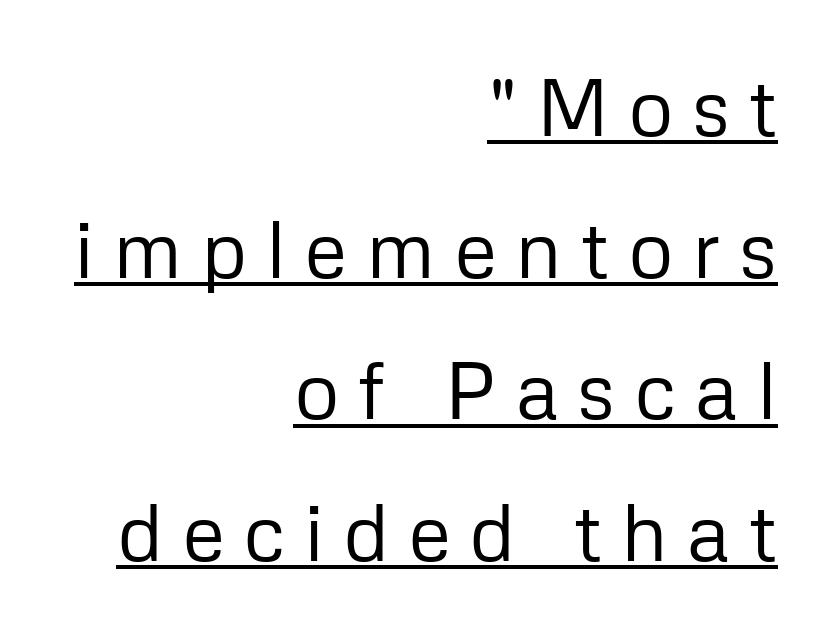
{"serif": "no", "italic": "no", "bold": "no", "weight": "regular", "width": "normal", "stroke_contrast": "low", "x_height": "medium", "monospaced": "no", "underline": "yes", "align": "right", "line_spacing_ratio": 1.77, "letter_spacing": "wide", "letter_spacing_em": 0.23, "glyph_px": 80}
